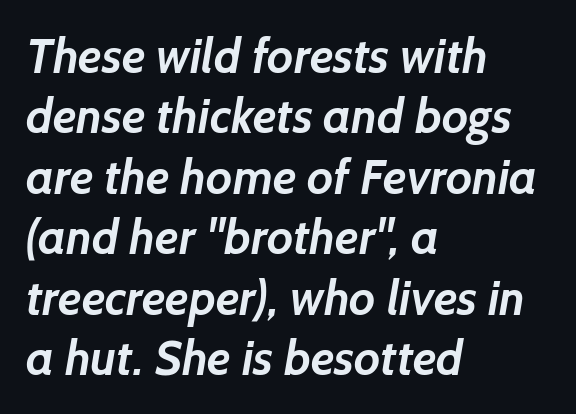
{"serif": "no", "bold": "yes", "weight": "semibold", "width": "normal", "stroke_contrast": "low", "x_height": "medium", "monospaced": "no", "underline": "no", "align": "left", "line_spacing": "normal", "line_spacing_ratio": 1.26, "letter_spacing": "normal", "letter_spacing_em": 0.0, "glyph_px": 48}
